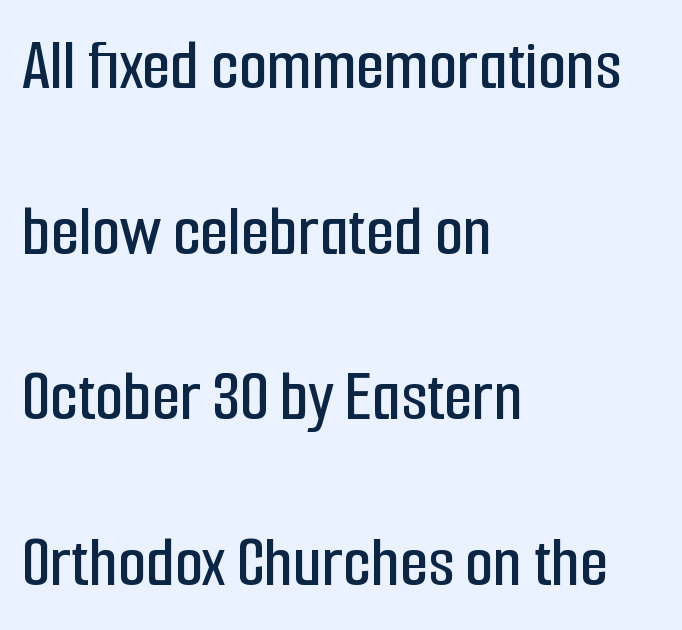
In terms of letterspacing, this is plain default setting. Clear beneath every line of the passage. No feet cap the strokes, marking this as sans-serif type. The letters advance in unequal steps, a hallmark of proportional type.
